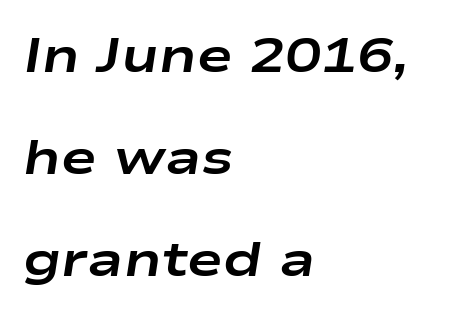
The tracking reads as untouched default to a designer's eye. Every character sits at an angle, as italics do. The strokes are fattened all the way to bold. Compared with a centered layout, this one pins lines to the left instead. The face used here is proportionally spaced, like ordinary book or web type.
